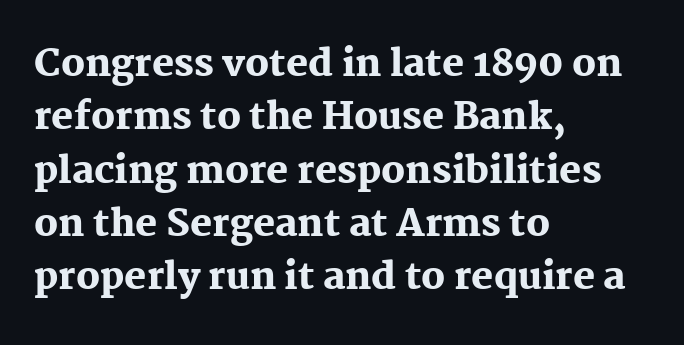
The text block is weighted toward the left margin, trailing off unevenly rightward. Think of a printed novel: that variable character pitch is what you see here. Nobody drew a line under any word here. Summary of vertical rhythm: regular, with standard interline spacing.
